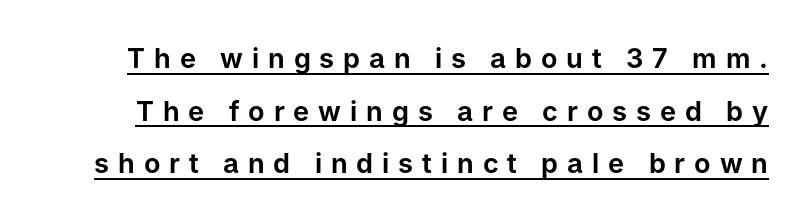
Q: Is the text italic (slanted)? A: No, it is upright.
Q: Is the text underlined? A: Yes.
Q: Is the spacing between letters normal or unusually wide? A: Unusually wide.
Q: Is the spacing between lines tight, normal or loose? A: Loose.
